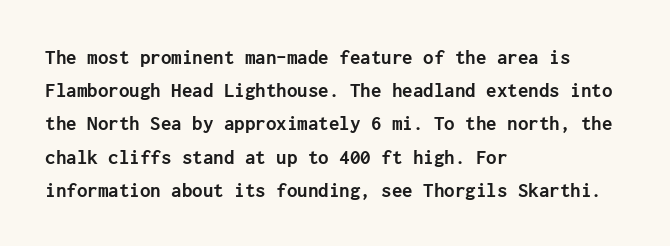
Q: Is the text bold? A: Yes.
Q: Is the text italic (slanted)? A: No, it is upright.
Q: Is the text underlined? A: No.
Q: How is the paragraph aligned? A: Left-aligned.
Q: Is the spacing between letters normal or unusually wide? A: Normal.
Q: Is the spacing between lines tight, normal or loose? A: Normal.
